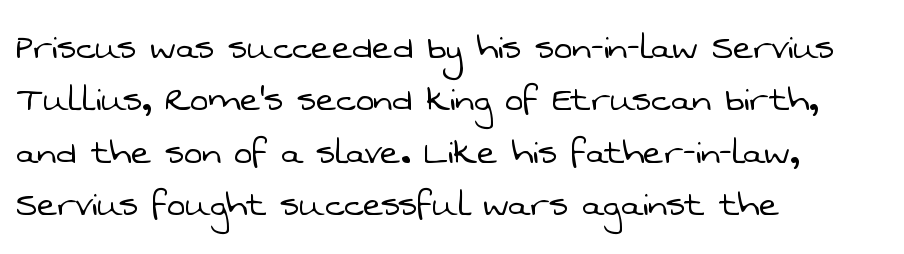
The face used here is rendered with its standard letterfit. The space directly below the letters is spotless. Weight class: somewhere from thin through regular. You could not count columns in this text — the font is proportionally spaced. Alignment: flush left. These lines are composed in type without serifs.
